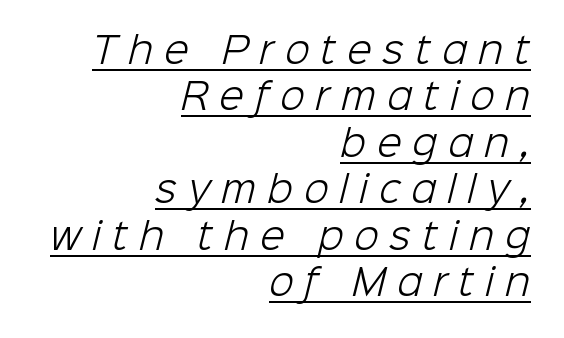
Stem width sits at or under what a default text font uses. Tracking value appears strongly positive — letters spread wide. What kind of face is this? One without serifs — a sans. Is this a fixed-width face? No — the glyphs have proportional, varying widths.
